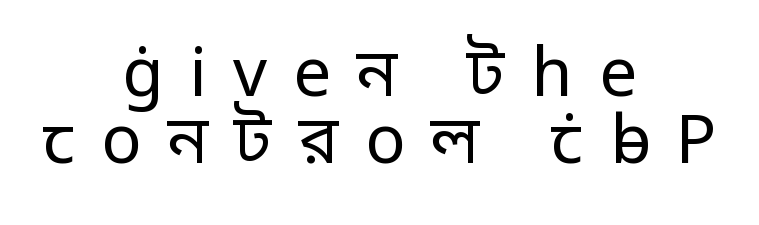
Here the designer chose a conventional face with non-uniform glyph widths. The font family rendered here belongs to the sans-serif group. One glance says dense: line gaps are narrower than usual. The horizontal fit of the characters is loose and conspicuously gappy. Anything drawn beneath the words? Only blank space. Centered paragraph, ragged on both sides.
